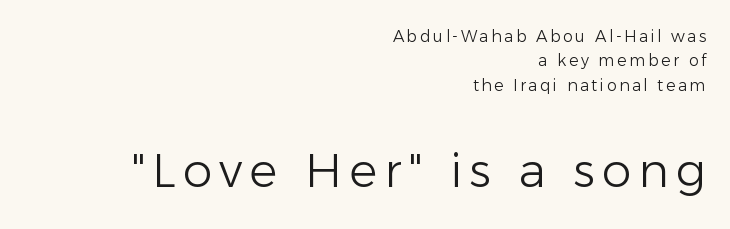
Quick note: underline off. Honestly, the row spacing looks completely unremarkable. The rag falls on the left side of this text block. The typography opts for an upright posture over an oblique one. Bold? No — there's no thickening of the strokes.
